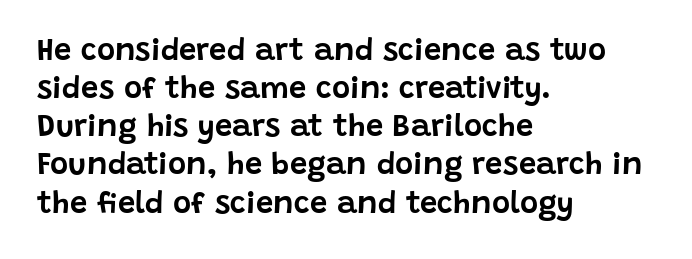
Q: Is the text italic (slanted)? A: No, it is upright.
Q: Is the typeface a serif or a sans-serif typeface? A: Sans-serif.
Q: Is the text underlined? A: No.
Q: How is the paragraph aligned? A: Left-aligned.
Q: Is the spacing between letters normal or unusually wide? A: Normal.
Q: Width (condensed, normal, or wide)? A: Normal.
Q: Stroke contrast? A: Low.
Q: x-height? A: Large.
Q: Monospaced? A: No.
